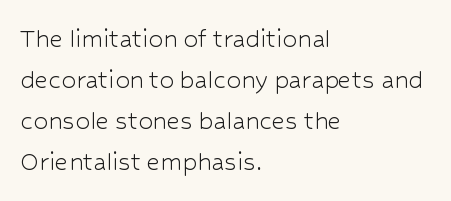
{"serif": "no", "italic": "no", "bold": "no", "weight": "light", "width": "normal", "stroke_contrast": "low", "x_height": "medium", "monospaced": "no", "underline": "no", "align": "left", "line_spacing": "normal", "line_spacing_ratio": 1.41, "letter_spacing": "normal", "letter_spacing_em": 0.0, "glyph_px": 29}
